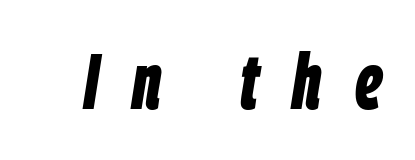
The image shows 78 px bold, condensed type, italic (leaning right); set unusually wide letter spacing (+0.43 em), not underlined; low stroke contrast and a large x-height.
